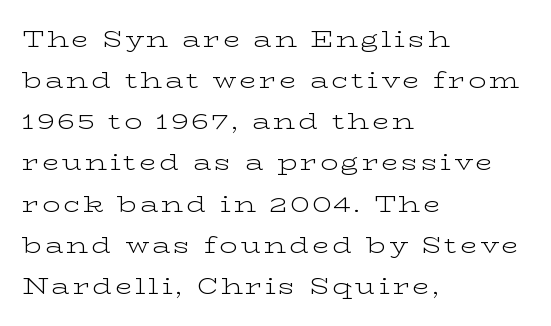
{"italic": "no", "bold": "no", "underline": "no", "align": "left", "line_spacing_ratio": 1.87, "glyph_px": 22}
